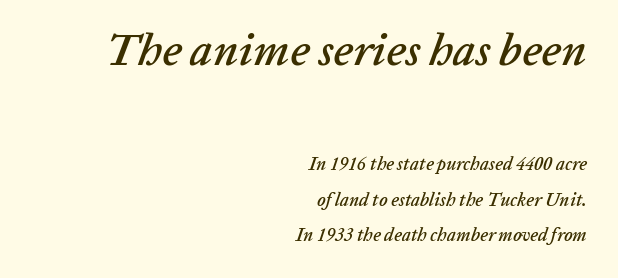
{"italic": "yes", "lean": "right", "slant_degrees": 20, "width": "normal", "stroke_contrast": "low", "x_height": "medium", "monospaced": "no", "underline": "no", "align": "right", "line_spacing": "loose", "line_spacing_ratio": 1.98, "letter_spacing": "normal", "letter_spacing_em": 0.0, "larger_block": "first", "size_ratio": 2.5, "glyph_px": 45}
